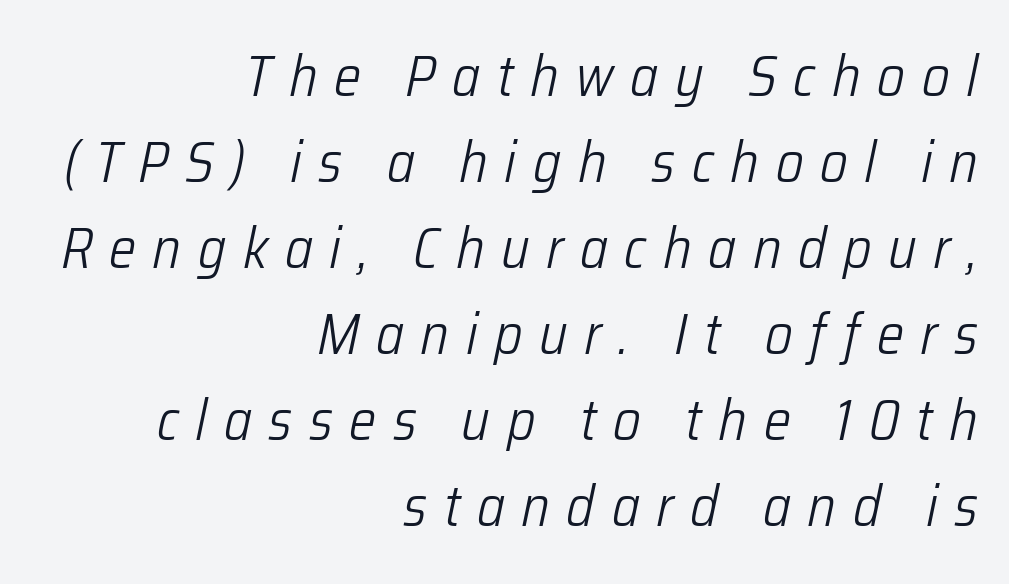
Q: Is the text bold? A: No.
Q: Is the text italic (slanted)? A: Yes, it leans right by about 12 degrees.
Q: Is the text underlined? A: No.
Q: How is the paragraph aligned? A: Right-aligned.
Q: Is the spacing between letters normal or unusually wide? A: Unusually wide.
Q: Is the spacing between lines tight, normal or loose? A: Normal.
Q: Width (condensed, normal, or wide)? A: Condensed.
Q: Stroke contrast? A: Low.
Q: x-height? A: Medium.
Q: Monospaced? A: No.
